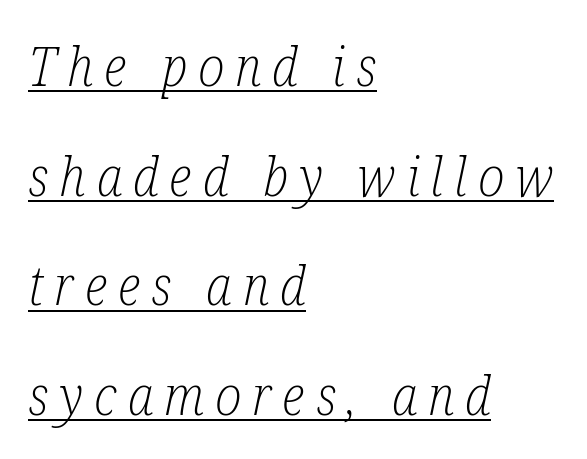
{"serif": "yes", "italic": "yes", "lean": "right", "slant_degrees": 12, "bold": "no", "weight": "light", "width": "condensed", "stroke_contrast": "low", "x_height": "medium", "monospaced": "no", "underline": "yes", "align": "left", "line_spacing": "loose", "line_spacing_ratio": 2.03, "letter_spacing": "wide", "letter_spacing_em": 0.2, "glyph_px": 54}
